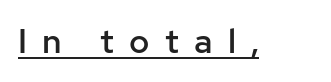
Tracking value appears strongly positive — letters spread wide. Does the type have serifs? No, each stem ends abruptly. The rendered words wear a rule along their underside. Character widths vary here, with narrow letters taking less room than wide ones. Unlike italic type, these characters show no tilt at all.
